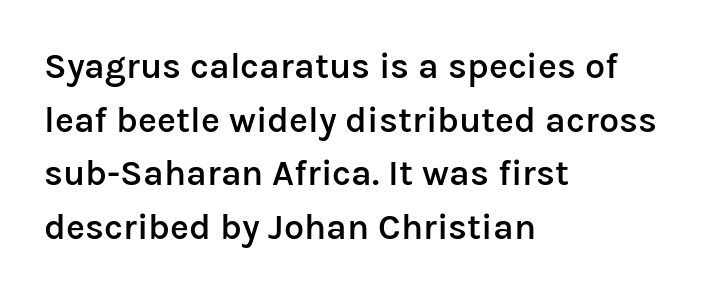
{"serif": "no", "italic": "no", "bold": "semi", "weight": "semibold", "width": "normal", "stroke_contrast": "low", "x_height": "medium", "monospaced": "no", "underline": "no", "align": "left", "line_spacing": "normal", "line_spacing_ratio": 1.49, "letter_spacing": "normal", "letter_spacing_em": 0.0, "glyph_px": 36}
